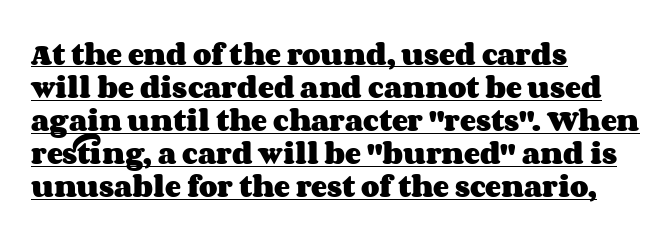
The image shows 24 px bold type, upright; set left-aligned, normal line spacing (1.38x), normal letter spacing, underlined.
